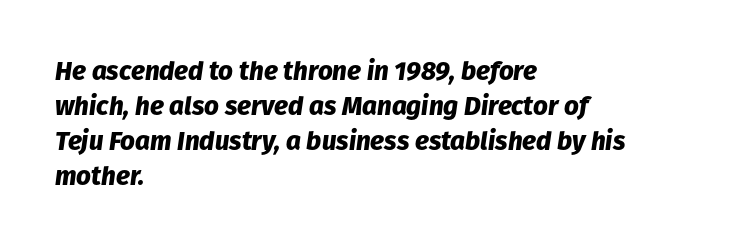
The image shows 26 px bold type, italic (leaning right); set left-aligned, normal line spacing (1.35x), normal letter spacing, not underlined.
